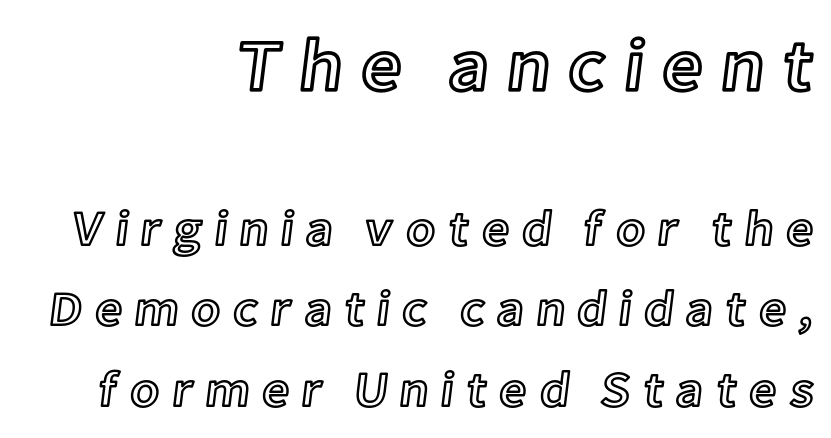
Q: Is the text italic (slanted)? A: Yes.
Q: Is the text underlined? A: No.
Q: How is the paragraph aligned? A: Right-aligned.
Q: Is the spacing between letters normal or unusually wide? A: Unusually wide.
Q: Is the spacing between lines tight, normal or loose? A: Normal.
Q: Which block of text is set in a larger size, the first (top) or the second (bottom)? A: The first (top) one.
Q: Width (condensed, normal, or wide)? A: Normal.
Q: x-height? A: Medium.
Q: Monospaced? A: No.
